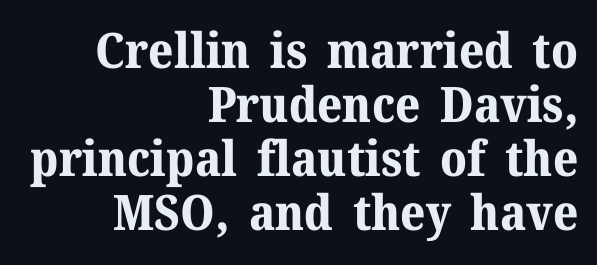
{"serif": "yes", "italic": "no", "bold": "yes", "weight": "bold", "width": "normal", "stroke_contrast": "medium", "x_height": "medium", "monospaced": "no", "underline": "no", "align": "right", "line_spacing": "tight", "line_spacing_ratio": 1.1, "letter_spacing": "normal", "letter_spacing_em": 0.0, "glyph_px": 49}
